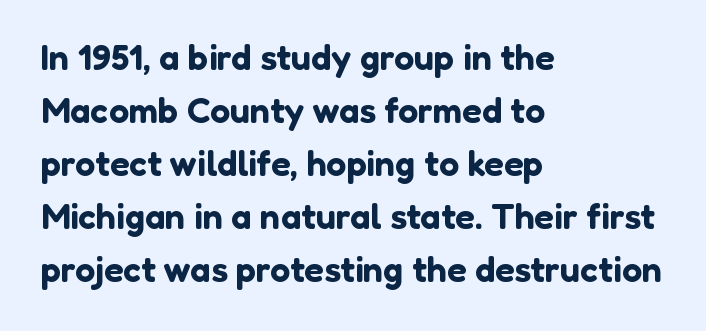
The image shows 36 px sans-serif type, upright; set left-aligned, normal line spacing (1.47x), normal letter spacing, not underlined; low stroke contrast and a medium x-height.
